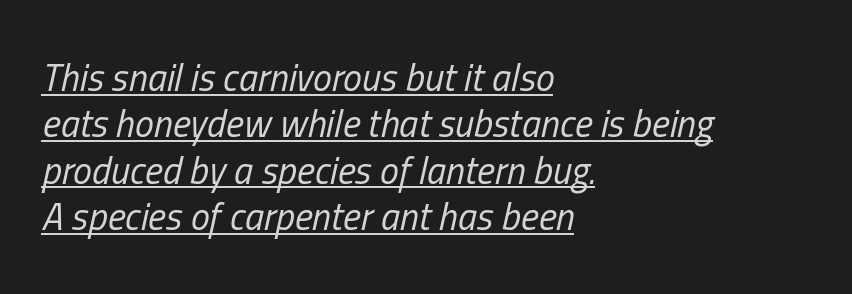
Tall strokes in this sample are angled rather than plumb. The setting favours the left margin, as ordinary paragraphs usually do. The passage shown is underscored from start to finish. The letters look calm and open, with moderate or lighter stems. Default kerning and tracking; the words read as compact shapes.
